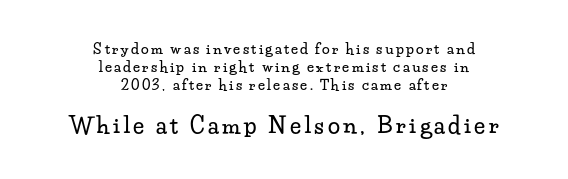
Q: Is the text italic (slanted)? A: No, it is upright.
Q: Is the text underlined? A: No.
Q: How is the paragraph aligned? A: Centered.
Q: Is the spacing between lines tight, normal or loose? A: Normal.
Q: Which block of text is set in a larger size, the first (top) or the second (bottom)? A: The second (bottom) one.
